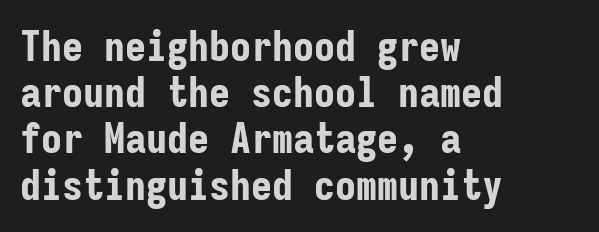
The image shows 42 px bold, condensed sans-serif type, upright, monospaced; set left-aligned, tight line spacing (1.1x), normal letter spacing, not underlined; low stroke contrast and a medium x-height.
